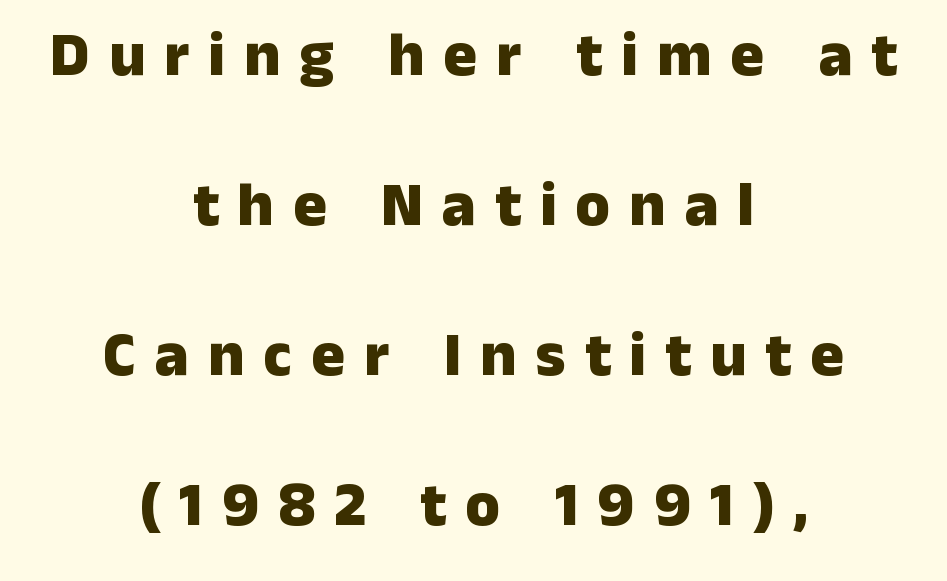
The image shows 63 px heavy sans-serif type, upright; set centered, loose line spacing (2.38x), unusually wide letter spacing (+0.3 em), not underlined; low stroke contrast and a medium x-height.
